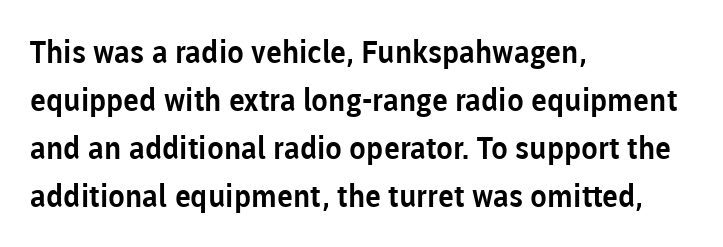
The image shows 31 px sans-serif type, upright; set left-aligned, normal line spacing (1.55x), normal letter spacing, not underlined; low stroke contrast and a medium x-height.
